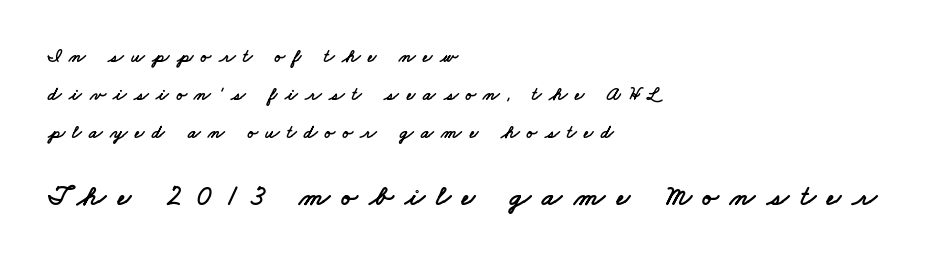
Q: Is the typeface a serif or a sans-serif typeface? A: Sans-serif.
Q: Is the text underlined? A: No.
Q: How is the paragraph aligned? A: Left-aligned.
Q: Is the spacing between letters normal or unusually wide? A: Unusually wide.
Q: Is the spacing between lines tight, normal or loose? A: Loose.
Q: Which block of text is set in a larger size, the first (top) or the second (bottom)? A: The second (bottom) one.
Q: Width (condensed, normal, or wide)? A: Wide.
Q: Stroke contrast? A: Low.
Q: x-height? A: Small.
Q: Monospaced? A: No.
